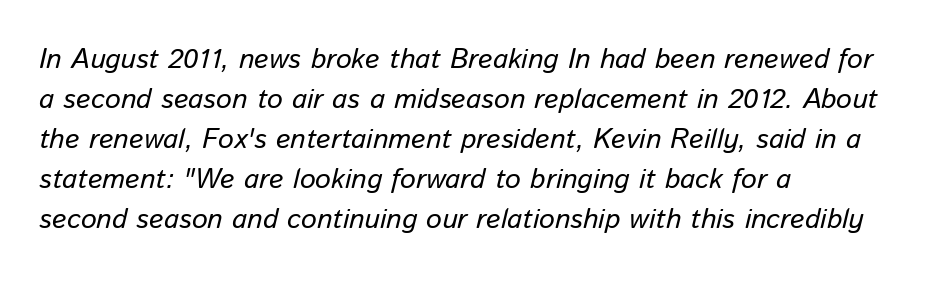
{"italic": "yes", "lean": "right", "slant_degrees": 13, "width": "normal", "stroke_contrast": "low", "x_height": "medium", "monospaced": "no", "underline": "no", "align": "left", "line_spacing": "normal", "line_spacing_ratio": 1.43, "letter_spacing": "normal", "letter_spacing_em": 0.0, "glyph_px": 28}
